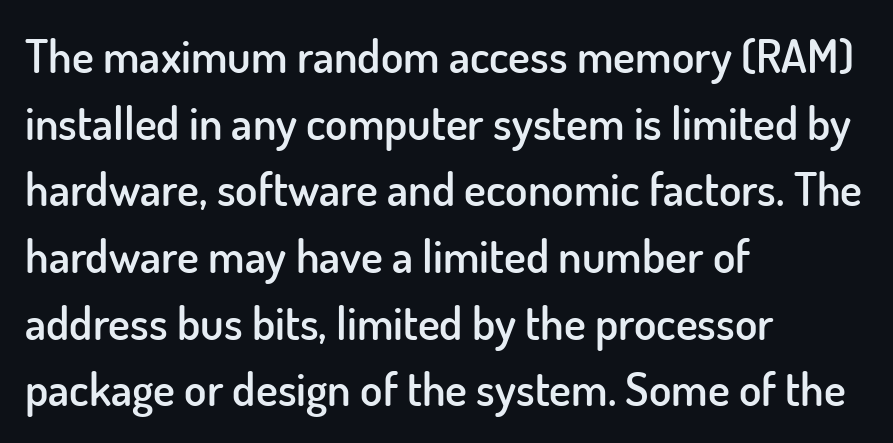
Q: Is the text bold? A: Semi-bold.
Q: Is the text italic (slanted)? A: No, it is upright.
Q: Is the typeface a serif or a sans-serif typeface? A: Sans-serif.
Q: Is the text underlined? A: No.
Q: How is the paragraph aligned? A: Left-aligned.
Q: Is the spacing between letters normal or unusually wide? A: Normal.
Q: Is the spacing between lines tight, normal or loose? A: Normal.
Q: Width (condensed, normal, or wide)? A: Normal.
Q: Stroke contrast? A: Low.
Q: x-height? A: Small.
Q: Monospaced? A: No.
